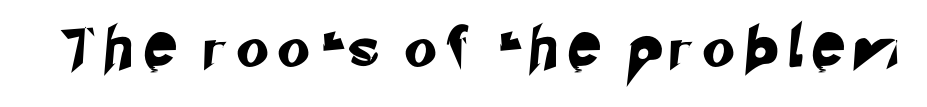
The image shows 40 px sans-serif type; set unusually wide letter spacing (+0.37 em), not underlined; low stroke contrast and a small x-height.
